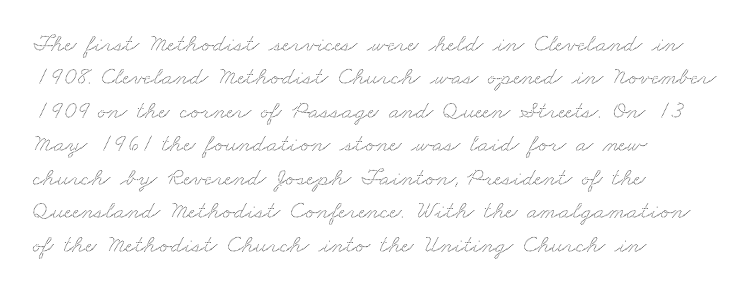
The image shows 25 px text type; set left-aligned, normal line spacing (1.34x), normal letter spacing, not underlined.
